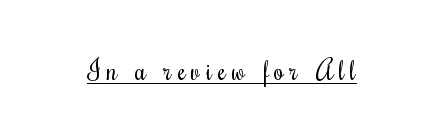
Q: Is the text bold? A: No.
Q: Is the text italic (slanted)? A: Yes.
Q: Is the text underlined? A: Yes.
Q: Is the spacing between letters normal or unusually wide? A: Unusually wide.
